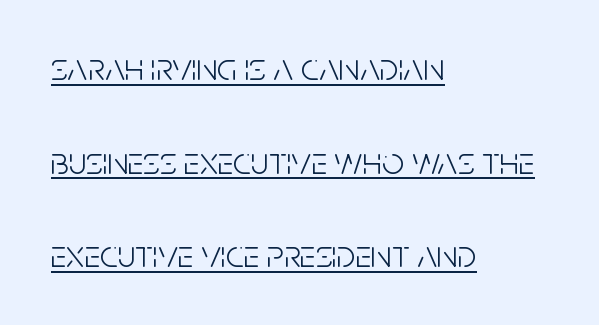
Line starts are locked; line ends wander. There is no visible air inserted between adjacent glyphs. Leading: increased. Do the characters align in a grid? No, the font is proportional.
